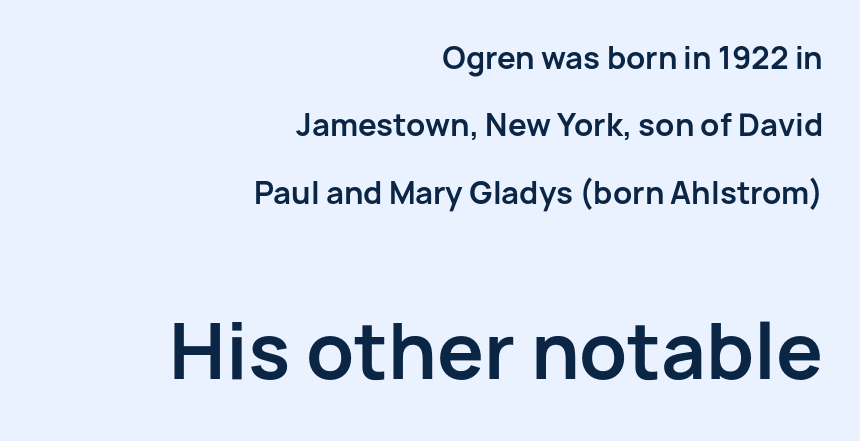
Each letter keeps its own natural width here, so spacing adapts to shape. The designer dialed line spacing up above the default. The rendering uses a bold face; every stroke is thick and dark. The later block is typeset at a bigger size than the earlier block.
